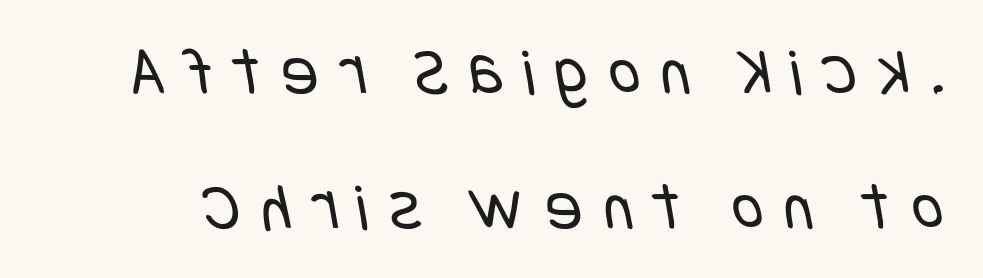
Spacing between characters has been opened up far beyond the box default. Unlike a traditional serif, this face leaves its strokes unadorned. The words here are not underlined. The strokes carry an ordinary text weight at most. Leading is clearly above the norm, producing a sparse column.
